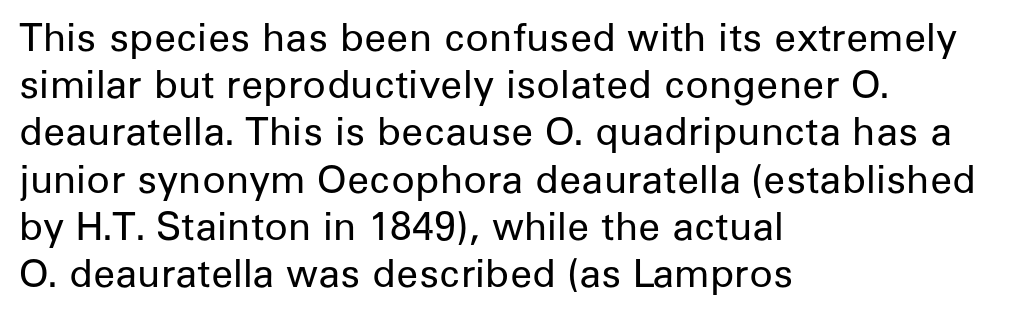
Italic? Not at all — the glyphs are vertical. A sans-serif font was chosen for this passage. Unbolded letterforms with no extra heft. Nobody touched the tracking dial on this one. The rendering uses natural spacing where letterforms have individual widths. Where is the straight margin? On the left.
